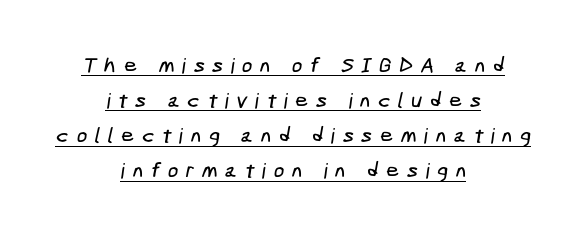
Q: Is the text underlined? A: Yes.
Q: How is the paragraph aligned? A: Centered.
Q: Is the spacing between letters normal or unusually wide? A: Unusually wide.
Q: Is the spacing between lines tight, normal or loose? A: Normal.
